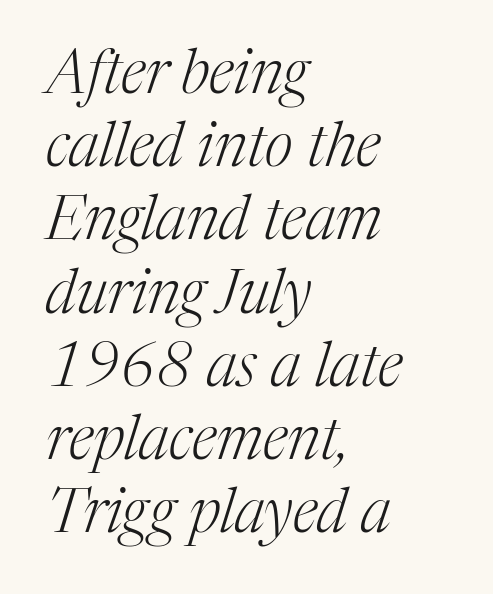
{"serif": "yes", "italic": "yes", "lean": "right", "slant_degrees": 17, "bold": "no", "weight": "light", "width": "normal", "stroke_contrast": "medium", "x_height": "medium", "monospaced": "no", "underline": "no", "align": "left", "line_spacing_ratio": 1.2, "letter_spacing": "normal", "letter_spacing_em": 0.0, "glyph_px": 61}
